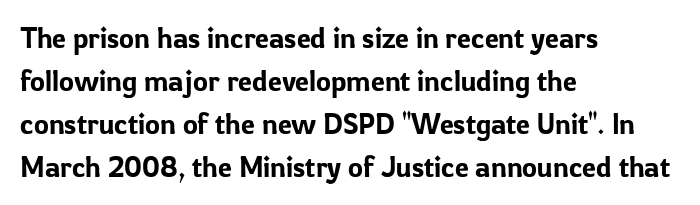
Vertically, the passage feels balanced, rows spaced as you'd expect. What kind of face is this? One without serifs — a sans. Here the designer chose a conventional face with non-uniform glyph widths. Look at the tracking — it's just the regular setting, nothing added. Designer's note — italics off, roman on.
